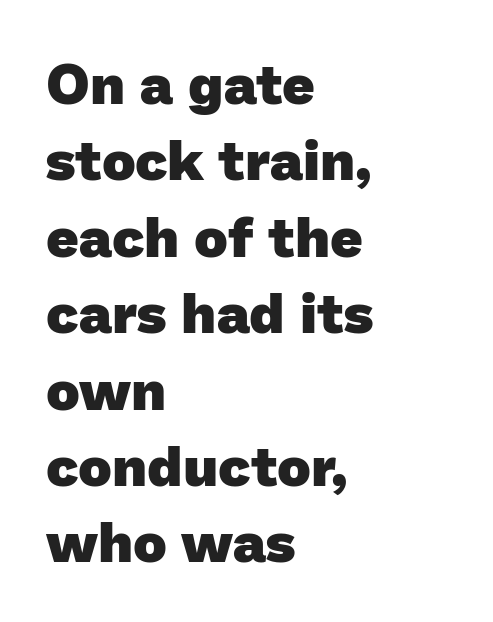
Q: Is the text bold? A: Yes.
Q: Is the typeface a serif or a sans-serif typeface? A: Sans-serif.
Q: Is the text underlined? A: No.
Q: How is the paragraph aligned? A: Left-aligned.
Q: Is the spacing between letters normal or unusually wide? A: Normal.
Q: Is the spacing between lines tight, normal or loose? A: Normal.
Q: Width (condensed, normal, or wide)? A: Normal.
Q: Stroke contrast? A: Low.
Q: x-height? A: Medium.
Q: Monospaced? A: No.
